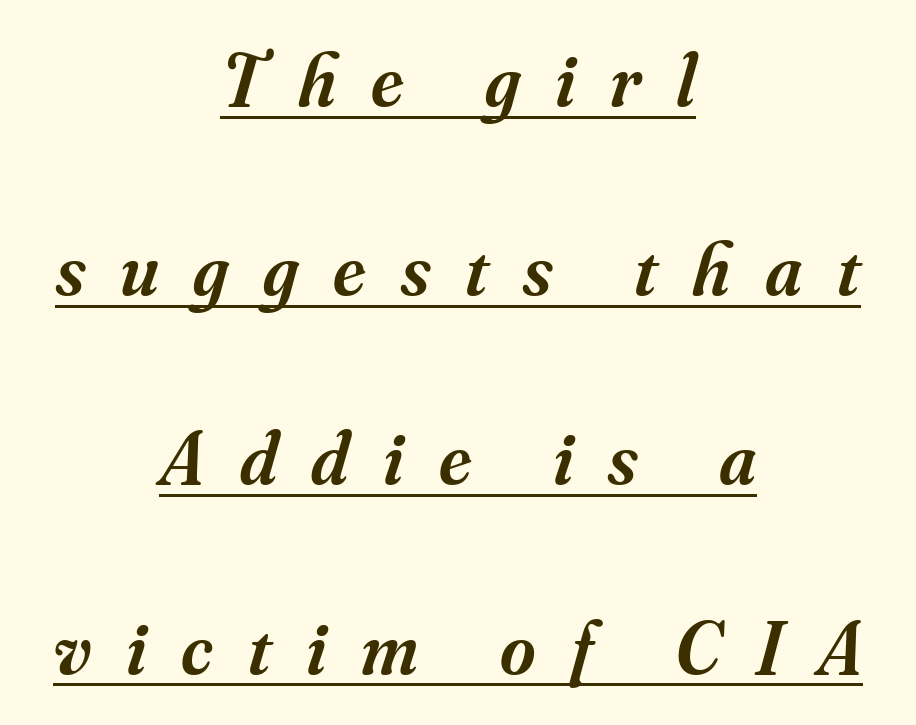
The image shows 76 px semibold serif type, italic (leaning right); set centered, loose line spacing (2.49x), unusually wide letter spacing (+0.46 em), underlined; medium stroke contrast and a small x-height.
